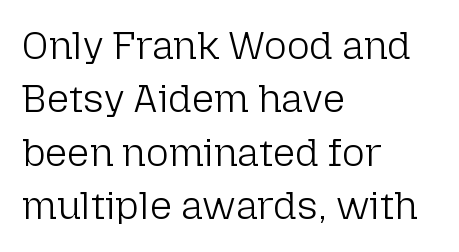
In CSS terms this would be text-align: left. The space directly below the letters is spotless. The characters are drawn with everyday or finer stroke widths. Are there feet on the stems? There aren't — it's a sans. Nothing unusual about the tracking: characters are spaced as the font intends. This block has exactly the height ordinary leading produces.
